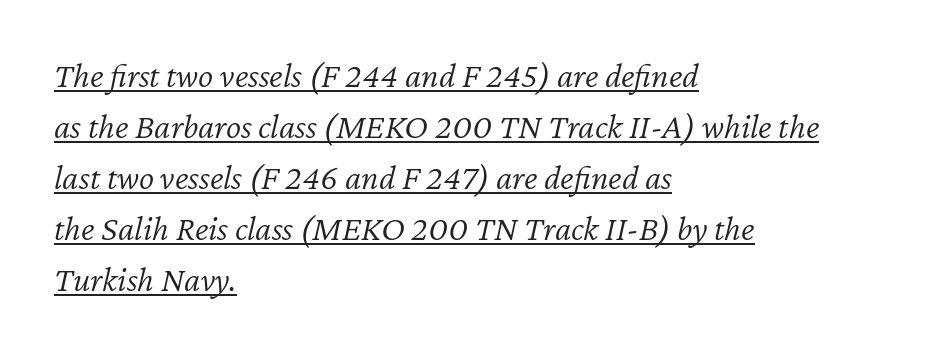
Leading: standard. Has an underline been added? It has. Note the varied advance widths — an 'i' is clearly narrower than an 'm'. Is this a heavy cut? Hardly; it is regular or lighter.
